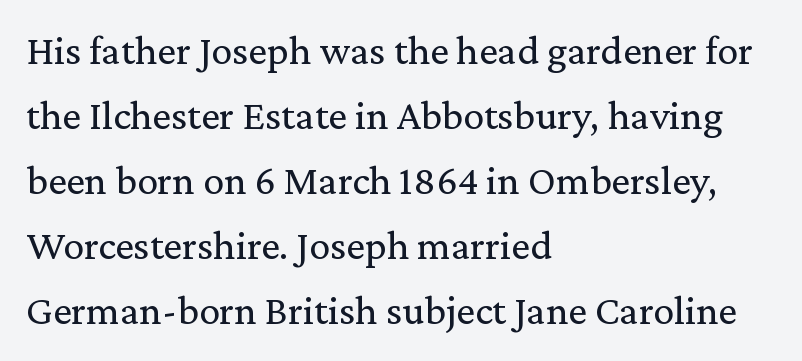
{"serif": "yes", "italic": "no", "bold": "no", "weight": "regular", "width": "normal", "stroke_contrast": "low", "x_height": "medium", "monospaced": "no", "underline": "no", "align": "left", "line_spacing": "normal", "line_spacing_ratio": 1.55, "letter_spacing": "normal", "letter_spacing_em": 0.0, "glyph_px": 42}
